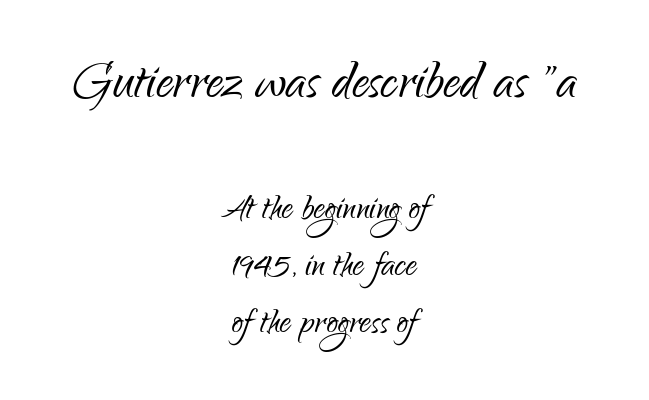
Q: Is the text bold? A: No.
Q: Is the text italic (slanted)? A: Yes.
Q: Is the typeface a serif or a sans-serif typeface? A: Sans-serif.
Q: Is the text underlined? A: No.
Q: How is the paragraph aligned? A: Centered.
Q: Is the spacing between letters normal or unusually wide? A: Normal.
Q: Is the spacing between lines tight, normal or loose? A: Normal.
Q: Which block of text is set in a larger size, the first (top) or the second (bottom)? A: The first (top) one.
Q: Width (condensed, normal, or wide)? A: Condensed.
Q: Stroke contrast? A: Low.
Q: x-height? A: Small.
Q: Monospaced? A: No.
